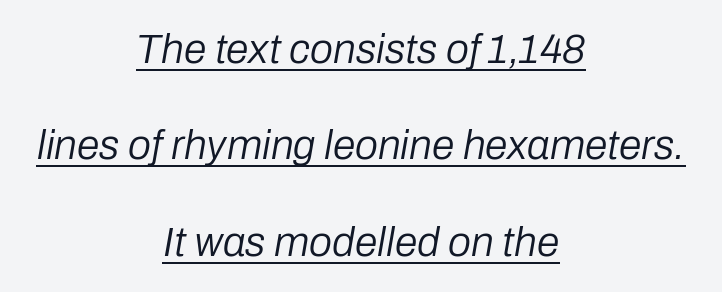
The image shows 41 px regular-weight type, italic (leaning right); set centered, loose line spacing (2.35x), normal letter spacing, underlined; low stroke contrast and a medium x-height.
